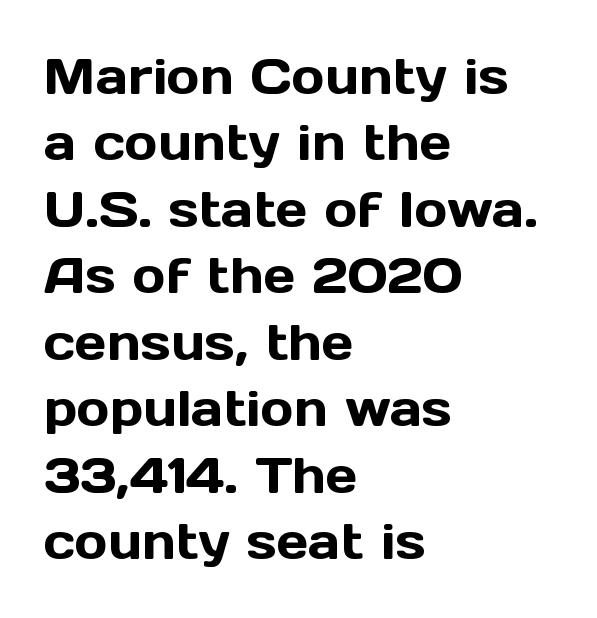
{"serif": "no", "italic": "no", "width": "normal", "x_height": "medium", "monospaced": "no", "underline": "no", "align": "left", "line_spacing": "normal", "line_spacing_ratio": 1.33, "letter_spacing": "normal", "letter_spacing_em": 0.0, "glyph_px": 50}
